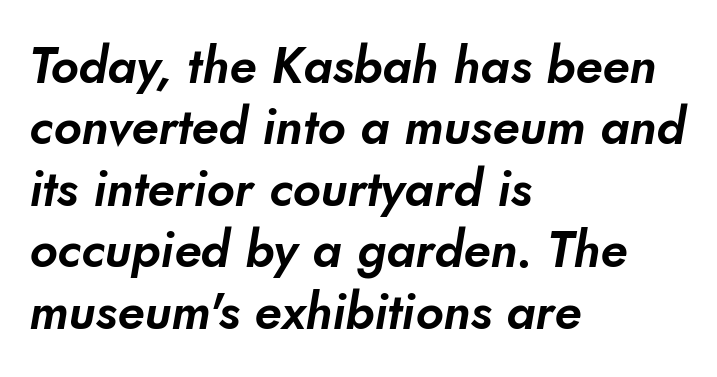
The foot of each line stays bare and open. Look at the bottom of the vertical strokes: they stop flat, with no serifs. The lines in this sample share a left origin and differ only in where they stop. Each letter keeps its own natural width here, so spacing adapts to shape. Compared with typical body copy, the letter spacing here is the same.
